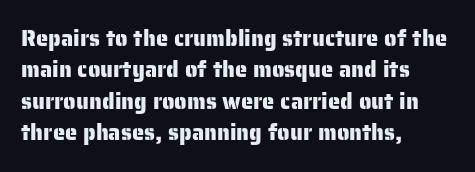
Q: Is the text italic (slanted)? A: No, it is upright.
Q: Is the text underlined? A: No.
Q: How is the paragraph aligned? A: Left-aligned.
Q: Is the spacing between letters normal or unusually wide? A: Normal.
Q: Is the spacing between lines tight, normal or loose? A: Normal.
